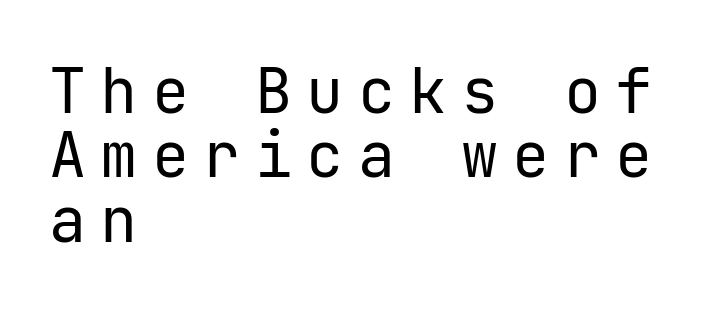
The image shows 62 px regular-weight sans-serif type, upright; set left-aligned, tight line spacing (1.04x), unusually wide letter spacing (+0.23 em), not underlined; low stroke contrast and a medium x-height.
